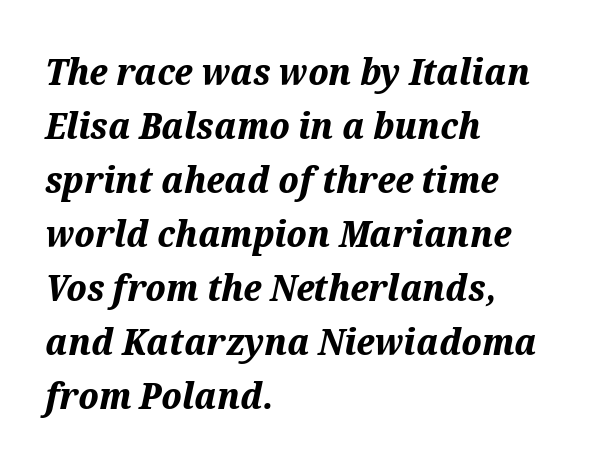
The rendering uses a moderate line-height, typical for paragraphs. The ragged edge is on the right, which tells us the setting is flush left. Note the varied advance widths — an 'i' is clearly narrower than an 'm'. Each word holds together tightly as a unit, with standard inter-letter gaps. The zone under the glyphs is completely vacant.
